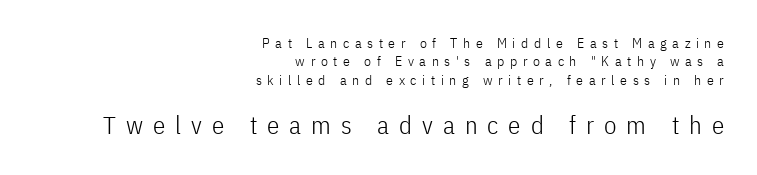
{"italic": "no", "bold": "no", "underline": "no", "align": "right", "line_spacing": "normal", "line_spacing_ratio": 1.31, "letter_spacing": "wide", "letter_spacing_em": 0.4, "larger_block": "second", "size_ratio": 1.79, "glyph_px": 25}
